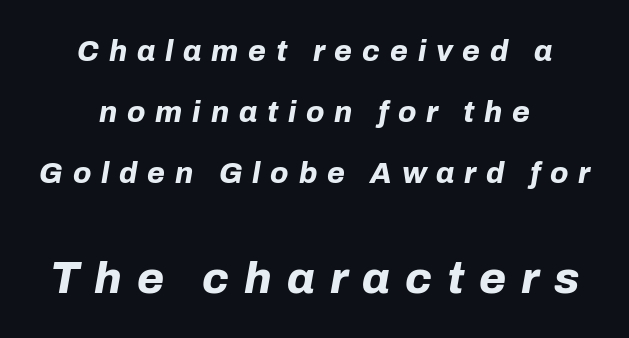
The gaps between neighbouring characters are conspicuously large. Looks like regular typesetting: each glyph gets only the width it needs. The glyphs are unaccompanied by any horizontal stroke below them. This block would shrink considerably if given ordinary leading; it's expanded now. These lines carry a lot of weight — the face is fully bold.
